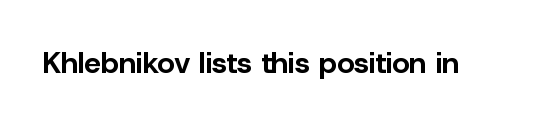
The image shows 30 px bold sans-serif type, upright; set normal letter spacing, not underlined; low stroke contrast and a medium x-height.
